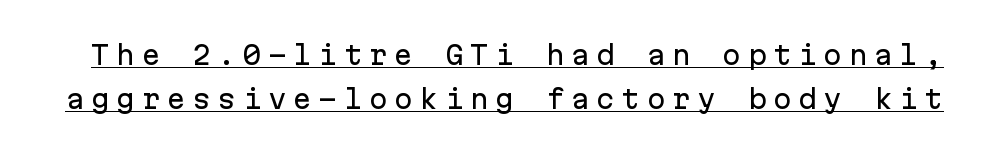
{"italic": "no", "underline": "yes", "line_spacing_ratio": 1.75, "letter_spacing": "wide", "letter_spacing_em": 0.26, "glyph_px": 25}
